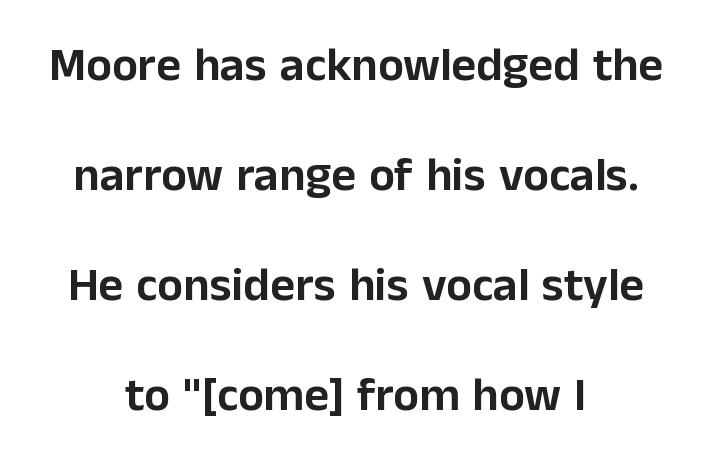
{"serif": "no", "italic": "no", "width": "normal", "stroke_contrast": "low", "x_height": "medium", "monospaced": "no", "underline": "no", "align": "center", "line_spacing": "loose", "line_spacing_ratio": 2.29, "letter_spacing": "normal", "letter_spacing_em": 0.0, "glyph_px": 48}
